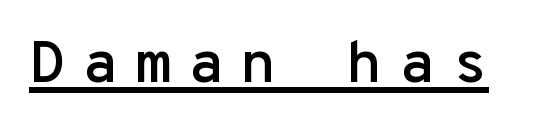
{"serif": "no", "italic": "no", "width": "normal", "stroke_contrast": "low", "x_height": "medium", "monospaced": "yes", "underline": "yes", "letter_spacing": "wide", "letter_spacing_em": 0.28, "glyph_px": 59}
